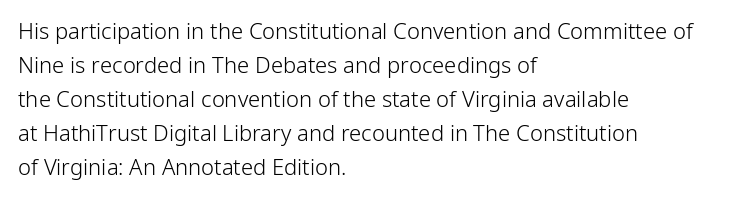
Q: Is the text bold? A: No.
Q: Is the text italic (slanted)? A: No, it is upright.
Q: Is the text underlined? A: No.
Q: How is the paragraph aligned? A: Left-aligned.
Q: Is the spacing between letters normal or unusually wide? A: Normal.
Q: Is the spacing between lines tight, normal or loose? A: Normal.
